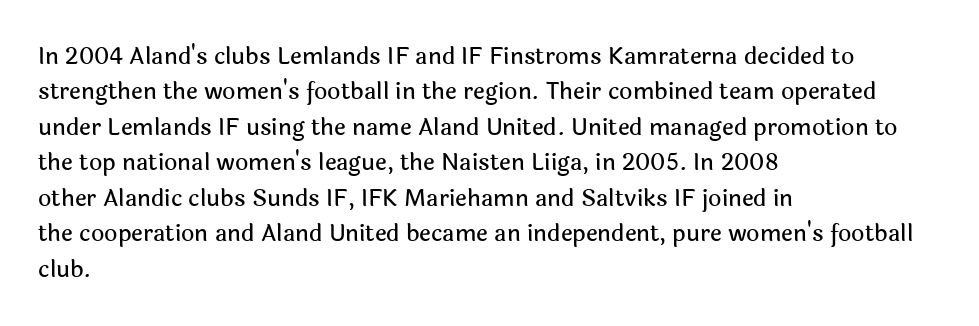
Nope, not italic — everything's standing straight. Words appear dense and cohesive because spacing is normal. The baseline area is clear. These lines sit exactly where default settings would place them. The compositor pushed each line to the left boundary.
